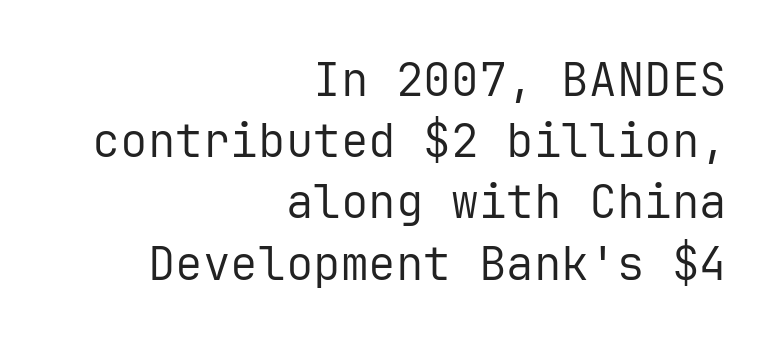
Q: Is the text bold? A: No.
Q: Is the text italic (slanted)? A: No, it is upright.
Q: Is the typeface a serif or a sans-serif typeface? A: Sans-serif.
Q: Is the text underlined? A: No.
Q: How is the paragraph aligned? A: Right-aligned.
Q: Is the spacing between letters normal or unusually wide? A: Normal.
Q: Is the spacing between lines tight, normal or loose? A: Normal.
Q: Width (condensed, normal, or wide)? A: Normal.
Q: Stroke contrast? A: Low.
Q: x-height? A: Medium.
Q: Monospaced? A: Yes.
